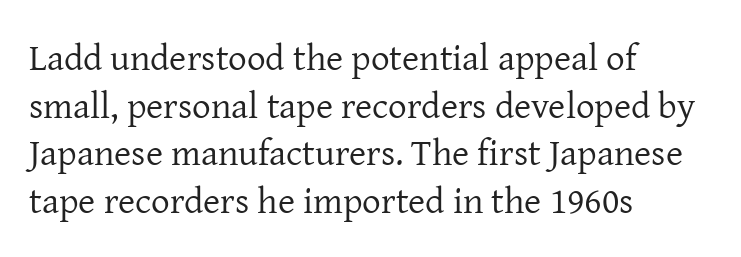
The image shows 37 px regular-weight serif type, upright; set left-aligned, normal line spacing (1.29x), normal letter spacing, not underlined; low stroke contrast and a medium x-height.
